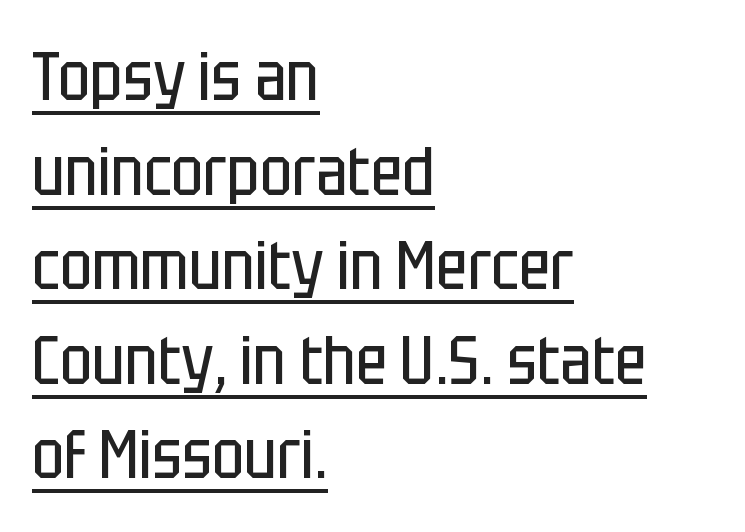
The tracking reads as untouched default to a designer's eye. The font's upright variant was chosen for this text. These characters rest on top of a visible drawn line. Rows of type keep a routine distance in the vertical direction. Letterform terminals end flat and unadorned throughout the passage. Compared with a typical body face, this is equally light or lighter still.
